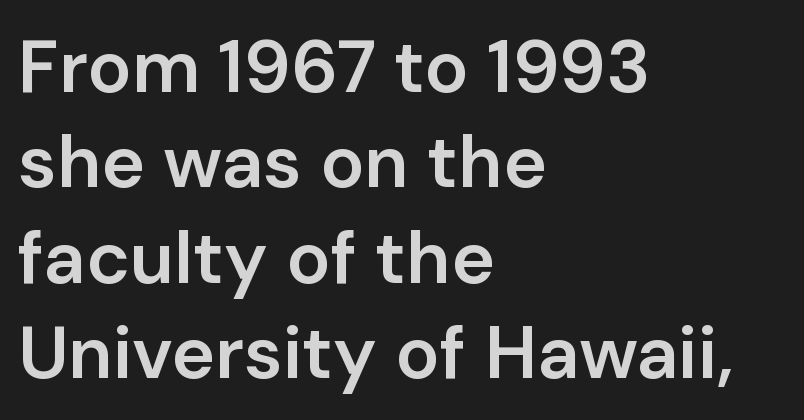
{"serif": "no", "italic": "no", "bold": "semi", "weight": "semibold", "width": "normal", "stroke_contrast": "low", "x_height": "medium", "monospaced": "no", "underline": "no", "align": "left", "line_spacing": "normal", "line_spacing_ratio": 1.29, "letter_spacing": "normal", "letter_spacing_em": 0.0, "glyph_px": 74}
